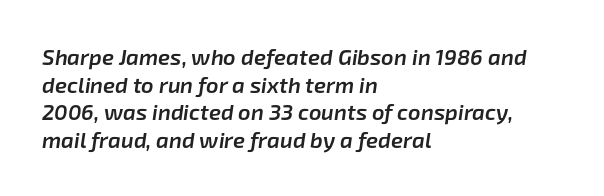
The image shows 22 px text type, italic (leaning right); set left-aligned, normal line spacing (1.26x), normal letter spacing, not underlined.
